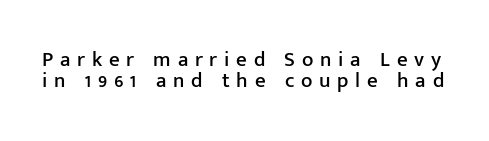
No italicization has been applied; the sample stays upright. Tightly led — the rows are bunched. The line texture is sparse and dotted thanks to wide tracking. Decoration check: the copy has no underline.
